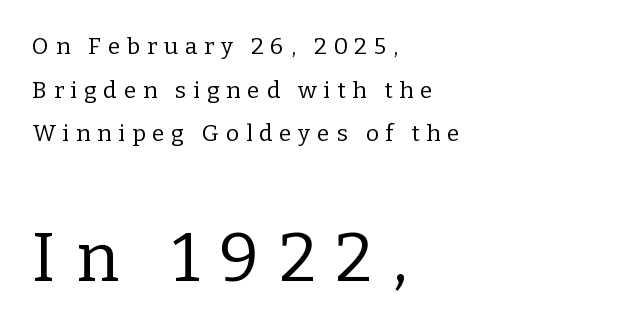
The image shows 68 px regular-weight serif type, upright; set left-aligned, loose line spacing (1.9x), unusually wide letter spacing (+0.29 em), not underlined; the second (bottom) block is 2.96x larger; low stroke contrast and a medium x-height.
